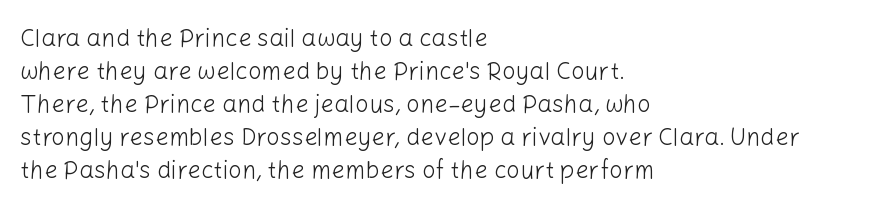
Q: Is the text bold? A: No.
Q: Is the text italic (slanted)? A: No, it is upright.
Q: Is the text underlined? A: No.
Q: How is the paragraph aligned? A: Left-aligned.
Q: Is the spacing between letters normal or unusually wide? A: Normal.
Q: Is the spacing between lines tight, normal or loose? A: Normal.
